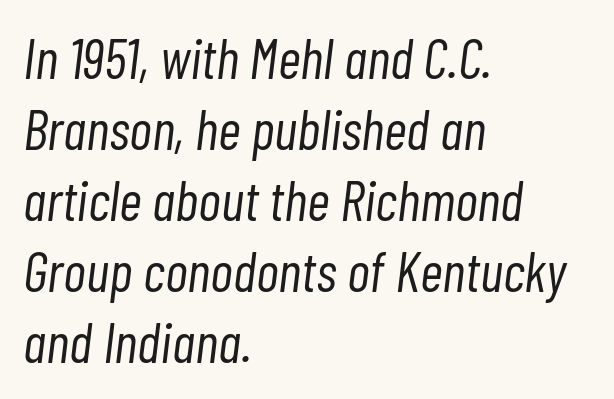
The image shows 56 px light, condensed type, italic (leaning right); set left-aligned, normal line spacing (1.27x), normal letter spacing, not underlined; low stroke contrast and a medium x-height.
